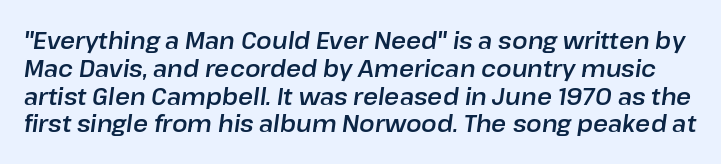
Is the letter spacing exaggerated? No — it looks like the ordinary default. Descenders are the only things crossing below the line. This is oblique type, the kind used for emphasis or titles.
